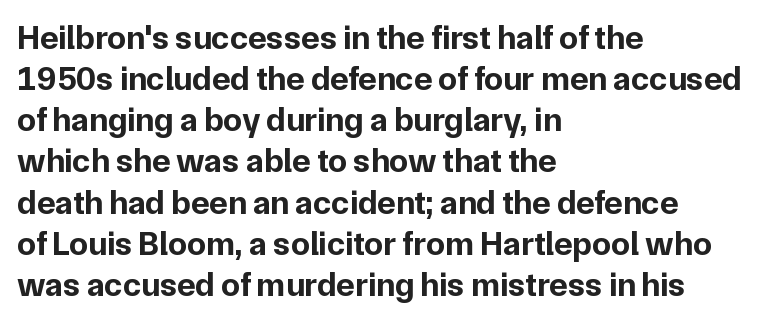
The lines in this sample share a left origin and differ only in where they stop. Stroke thickness is high; the sample reads as a true bold. The space beneath each line is pristine and unruled. A typesetter would call this proportional, since set widths differ per character. The type sits square on the baseline with zero lean.
